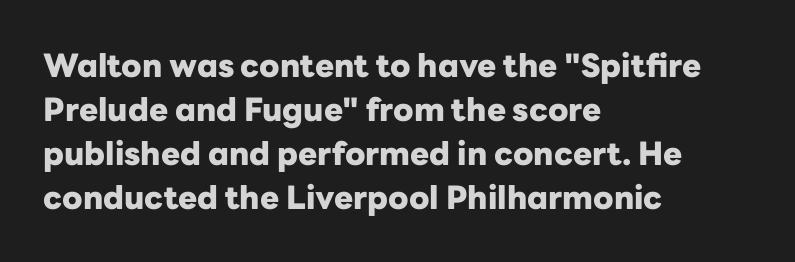
Q: Is the text bold? A: Yes.
Q: Is the text italic (slanted)? A: No, it is upright.
Q: Is the typeface a serif or a sans-serif typeface? A: Sans-serif.
Q: Is the text underlined? A: No.
Q: How is the paragraph aligned? A: Left-aligned.
Q: Is the spacing between letters normal or unusually wide? A: Normal.
Q: Is the spacing between lines tight, normal or loose? A: Normal.
Q: Width (condensed, normal, or wide)? A: Normal.
Q: Stroke contrast? A: Low.
Q: x-height? A: Medium.
Q: Monospaced? A: No.
